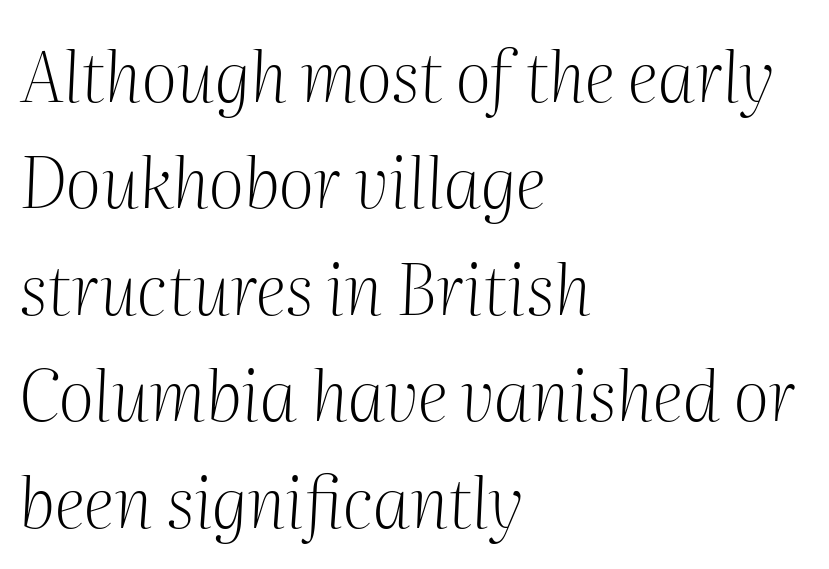
{"serif": "yes", "italic": "yes", "lean": "right", "slant_degrees": 2, "bold": "no", "weight": "light", "width": "normal", "stroke_contrast": "medium", "x_height": "medium", "monospaced": "no", "underline": "no", "align": "left", "line_spacing": "normal", "line_spacing_ratio": 1.52, "letter_spacing": "normal", "letter_spacing_em": 0.0, "glyph_px": 70}
